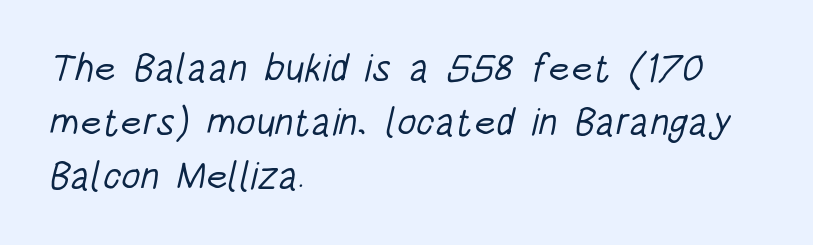
Rule under the text: the space is simply empty. Vertical spacing — default. To sum up the face: it is a sans, with no serifs. Spacing between characters is what you'd get straight out of the box. Does the copy run flush right? No — it runs flush left. Each letter keeps its own natural width here, so spacing adapts to shape.
